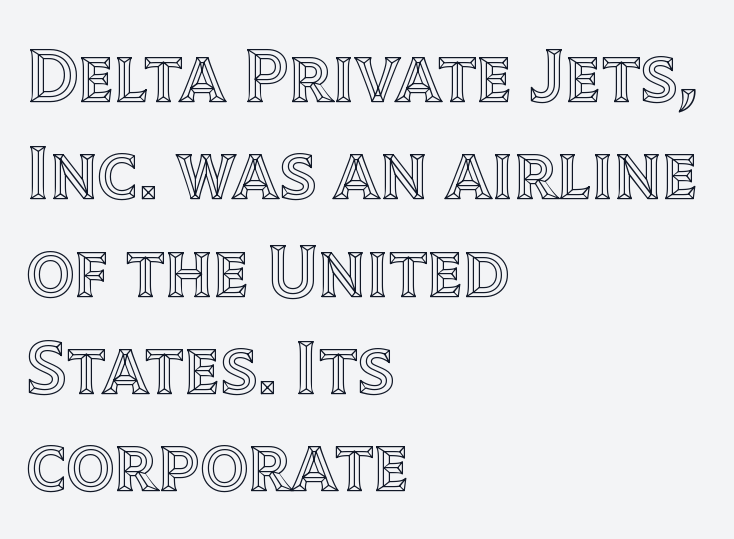
The image shows 76 px text type, upright; set left-aligned, normal line spacing (1.28x), normal letter spacing, not underlined; a large x-height.
